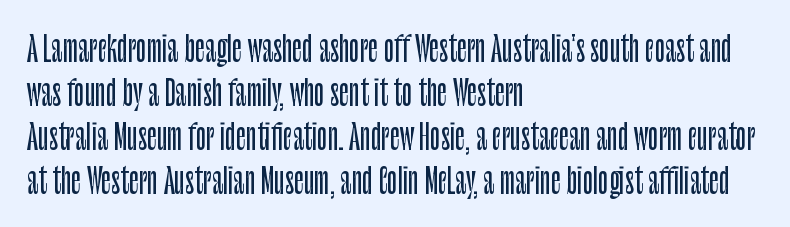
The letters stand straight up with perfectly vertical stems. The passage shown is typed in a proportional face where columns would drift. Bare-footed words on every line. Look at the tracking — it's just the regular setting, nothing added. Whoever set this chose a conventional vertical rhythm.
